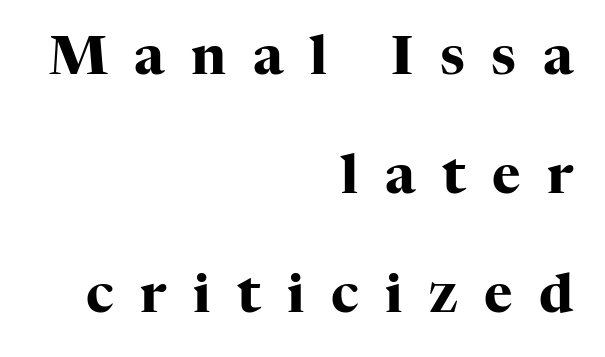
Its strokes are broad and dark, the hallmark of bold type. The gaps between neighbouring characters are conspicuously large. Note: serifs present on the glyphs. Each line ends at the same right margin while the left side varies.
